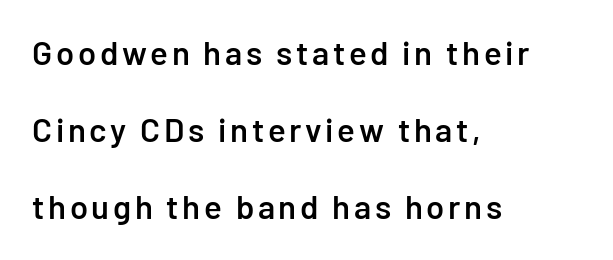
The image shows 33 px semibold sans-serif type, upright; set left-aligned, loose line spacing (2.34x), not underlined; low stroke contrast and a medium x-height.
